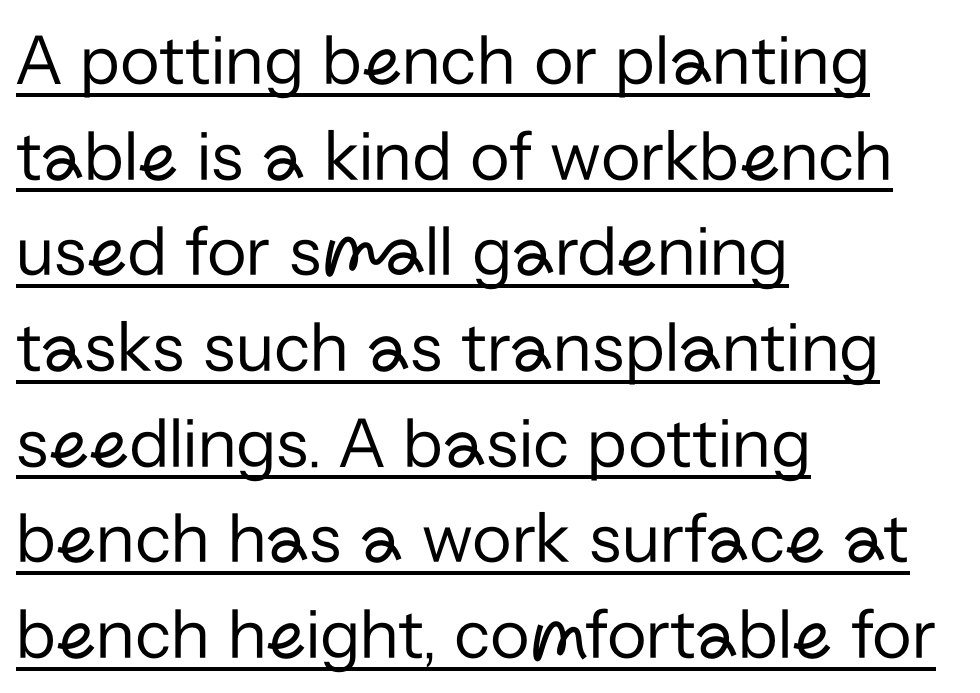
The image shows 73 px regular-weight sans-serif type, upright; set left-aligned, normal line spacing (1.31x), normal letter spacing, underlined; low stroke contrast and a medium x-height.
